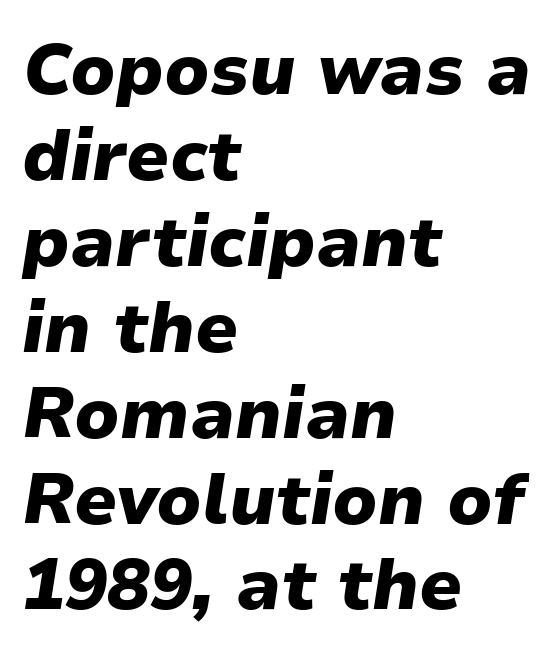
The image shows 71 px heavy type, italic (leaning right); set left-aligned, line spacing 1.21x, normal letter spacing, not underlined; low stroke contrast and a medium x-height.
